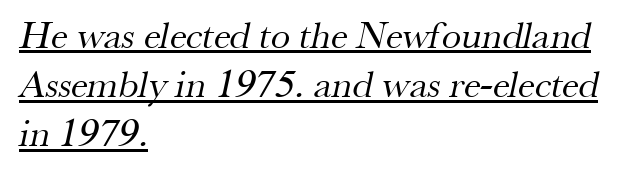
{"serif": "yes", "bold": "no", "weight": "regular", "width": "normal", "stroke_contrast": "medium", "x_height": "small", "monospaced": "no", "underline": "yes", "align": "left", "line_spacing": "normal", "line_spacing_ratio": 1.26, "letter_spacing": "normal", "letter_spacing_em": 0.0, "glyph_px": 39}
